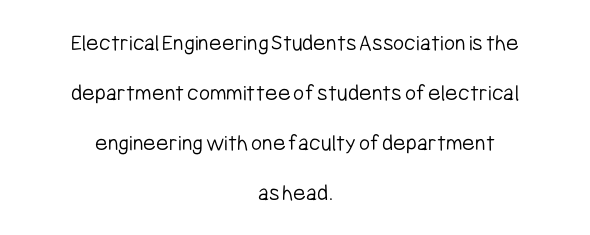
Q: Is the text bold? A: No.
Q: Is the text italic (slanted)? A: No, it is upright.
Q: Is the text underlined? A: No.
Q: How is the paragraph aligned? A: Centered.
Q: Is the spacing between letters normal or unusually wide? A: Normal.
Q: Is the spacing between lines tight, normal or loose? A: Loose.
